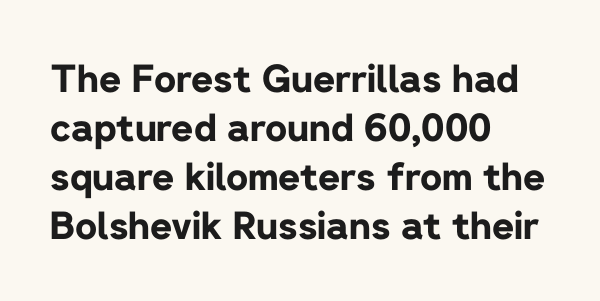
{"serif": "no", "italic": "no", "bold": "yes", "weight": "bold", "width": "normal", "stroke_contrast": "low", "x_height": "medium", "monospaced": "no", "underline": "no", "align": "left", "line_spacing": "normal", "line_spacing_ratio": 1.29, "letter_spacing": "normal", "letter_spacing_em": 0.0, "glyph_px": 38}
